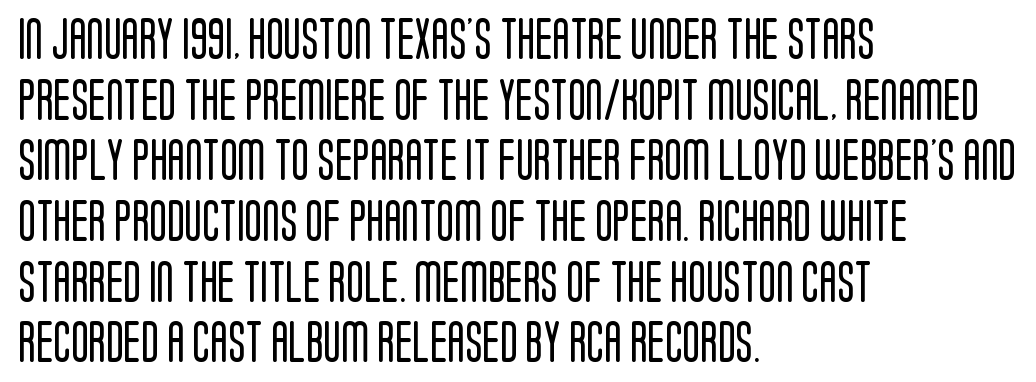
Type style note: lacks serifs. Here the glyphs are tracked normally, forming tight word shapes. The letters stand upright; this is a roman face. Bare-footed words on every line.
